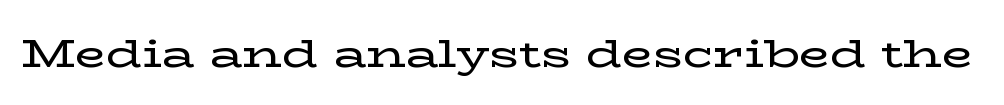
Q: Is the text italic (slanted)? A: No, it is upright.
Q: Is the typeface a serif or a sans-serif typeface? A: Serif.
Q: Is the text underlined? A: No.
Q: Is the spacing between letters normal or unusually wide? A: Normal.
Q: Width (condensed, normal, or wide)? A: Wide.
Q: Stroke contrast? A: Low.
Q: x-height? A: Medium.
Q: Monospaced? A: No.
